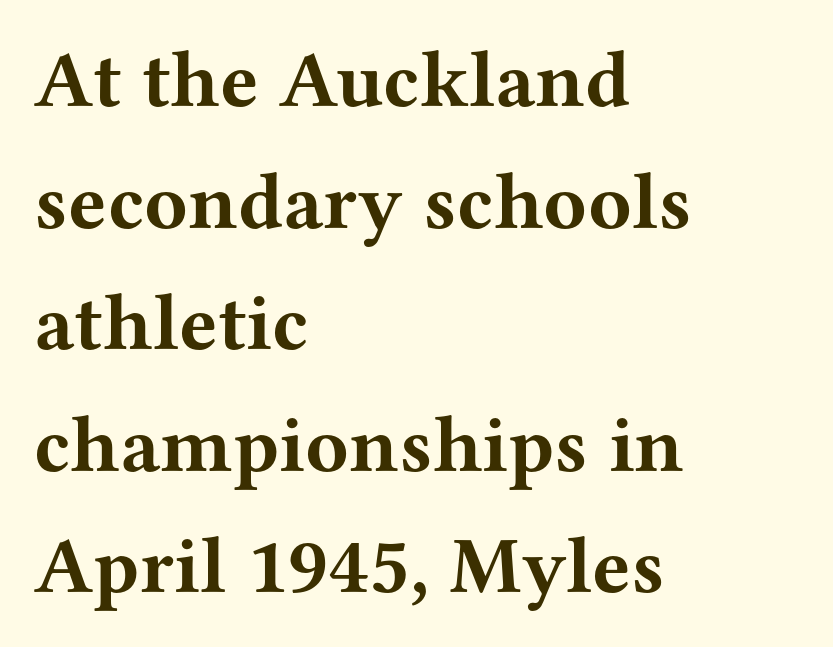
The image shows 80 px bold, wide serif type, upright; set left-aligned, normal line spacing (1.52x), normal letter spacing, not underlined; medium stroke contrast and a medium x-height.
